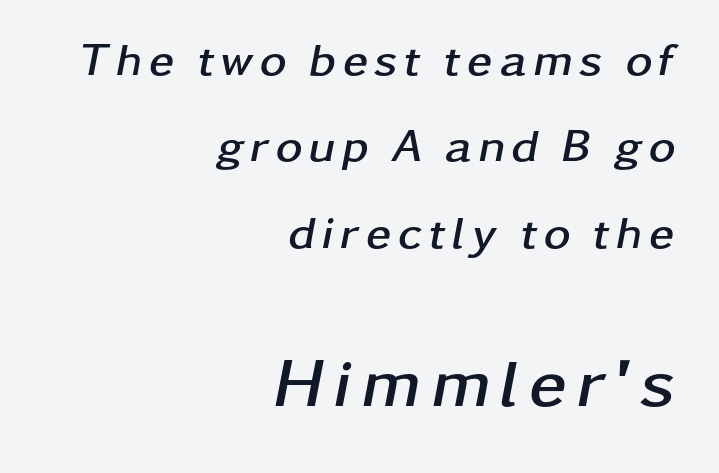
{"italic": "yes", "lean": "right", "slant_degrees": 11, "bold": "yes", "weight": "semibold", "width": "wide", "stroke_contrast": "low", "x_height": "medium", "monospaced": "no", "underline": "no", "align": "right", "line_spacing_ratio": 1.88, "larger_block": "second", "size_ratio": 1.5, "glyph_px": 69}
